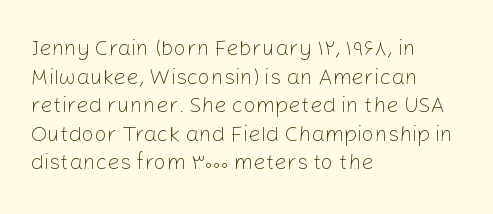
{"italic": "no", "bold": "no", "underline": "no", "align": "left", "line_spacing": "normal", "line_spacing_ratio": 1.3, "letter_spacing": "normal", "letter_spacing_em": 0.0, "glyph_px": 22}
